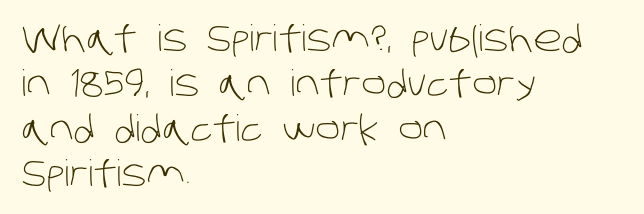
The image shows 36 px light sans-serif type; set left-aligned, normal line spacing (1.25x), normal letter spacing, not underlined; low stroke contrast and a large x-height.
